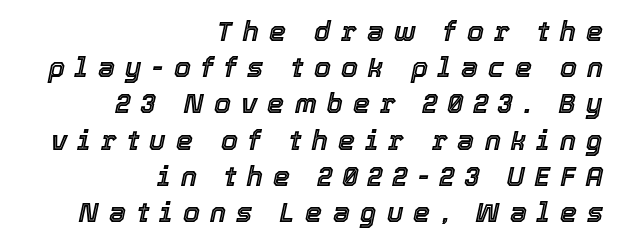
Q: Is the text italic (slanted)? A: Yes, it leans right by about 12 degrees.
Q: Is the text underlined? A: No.
Q: How is the paragraph aligned? A: Right-aligned.
Q: Is the spacing between letters normal or unusually wide? A: Unusually wide.
Q: Is the spacing between lines tight, normal or loose? A: Normal.
